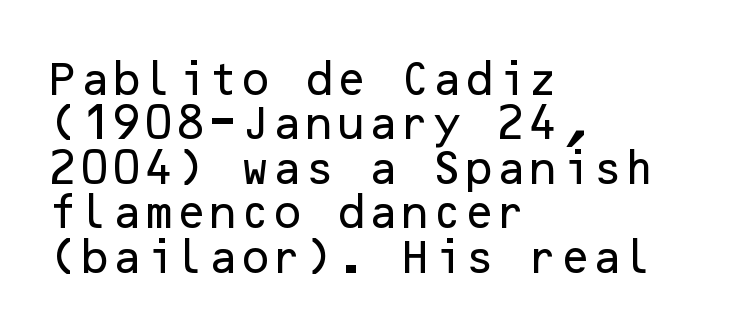
Line starts are locked; line ends wander. Check under the words: just untouched page. The tracking reads as untouched default to a designer's eye. The letters stand straight up with perfectly vertical stems. Does the type have serifs? No, each stem ends abruptly.
